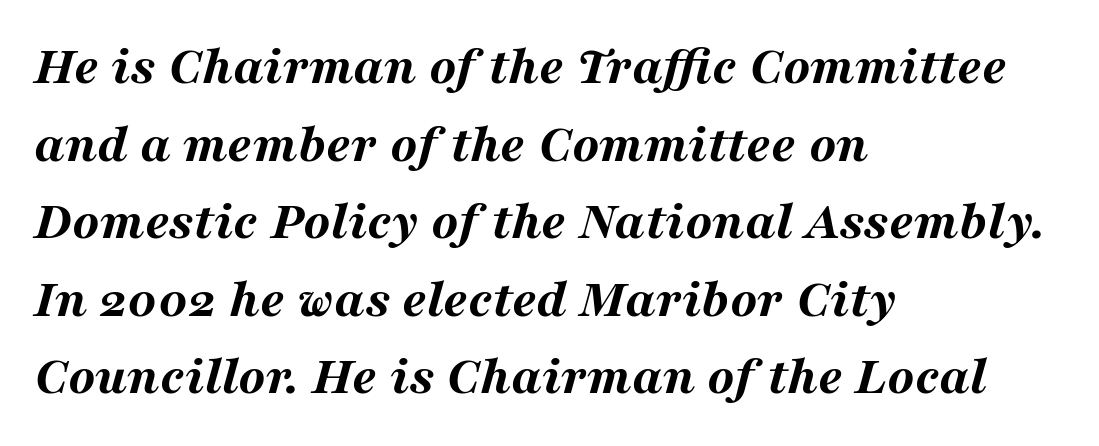
The image shows 55 px bold, wide type, italic (leaning right); set left-aligned, normal line spacing (1.41x), normal letter spacing, not underlined; medium stroke contrast and a medium x-height.
